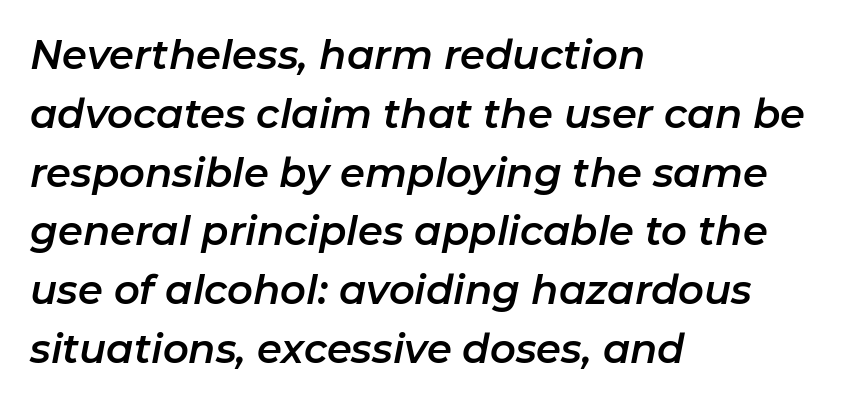
The image shows 40 px text type, italic (leaning right); set left-aligned, normal line spacing (1.47x), normal letter spacing, not underlined; low stroke contrast and a medium x-height.
